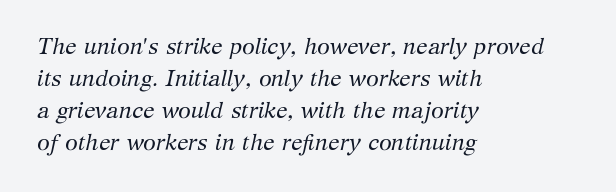
{"italic": "yes", "lean": "right", "slant_degrees": 12, "bold": "no", "underline": "no", "align": "left", "line_spacing": "normal", "line_spacing_ratio": 1.39, "letter_spacing": "normal", "letter_spacing_em": 0.0, "glyph_px": 23}
